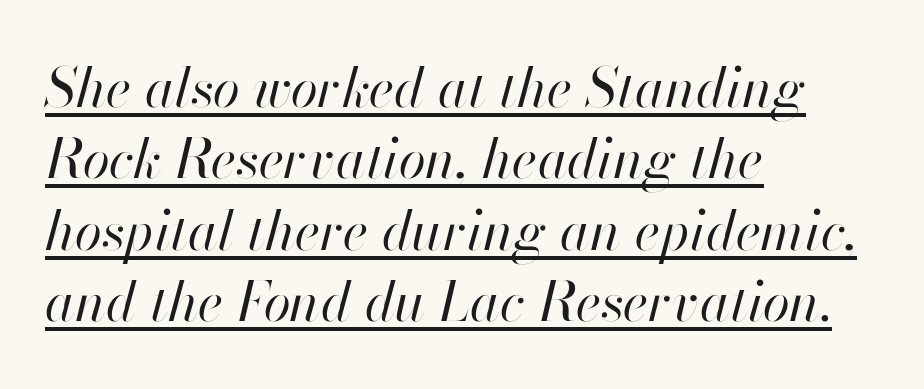
{"italic": "yes", "lean": "right", "slant_degrees": 13, "bold": "no", "weight": "regular", "width": "normal", "stroke_contrast": "high", "x_height": "small", "monospaced": "no", "underline": "yes", "align": "left", "line_spacing": "normal", "line_spacing_ratio": 1.3, "letter_spacing": "normal", "letter_spacing_em": 0.0, "glyph_px": 55}
